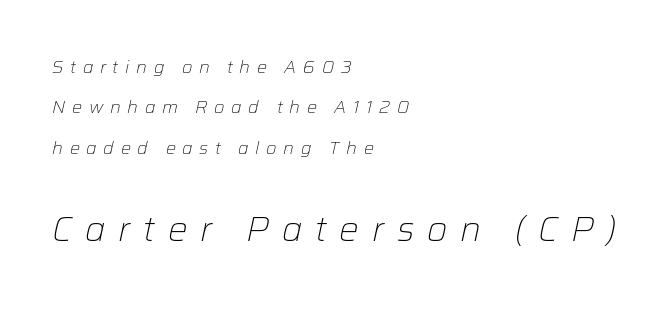
{"italic": "yes", "lean": "right", "slant_degrees": 12, "bold": "no", "weight": "light", "width": "normal", "stroke_contrast": "low", "x_height": "medium", "monospaced": "no", "underline": "no", "align": "left", "line_spacing": "loose", "line_spacing_ratio": 2.24, "letter_spacing": "wide", "letter_spacing_em": 0.37, "larger_block": "second", "size_ratio": 1.94, "glyph_px": 35}
